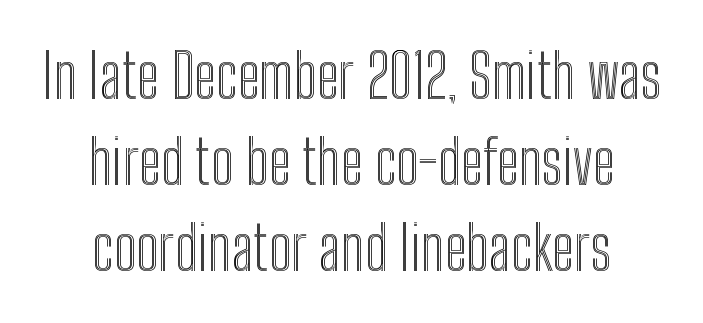
Summary of vertical rhythm: regular, with standard interline spacing. Letter spacing: default. Nope, not italic — everything's standing straight. Type without underlining. These lines are centered, leaving both edges ragged. Looks like regular typesetting: each glyph gets only the width it needs.
